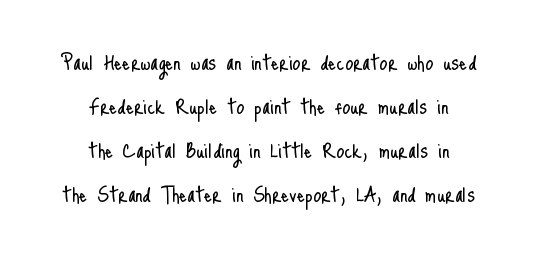
Q: Is the text bold? A: No.
Q: Is the text italic (slanted)? A: No, it is upright.
Q: Is the text underlined? A: No.
Q: How is the paragraph aligned? A: Centered.
Q: Is the spacing between letters normal or unusually wide? A: Normal.
Q: Is the spacing between lines tight, normal or loose? A: Normal.
